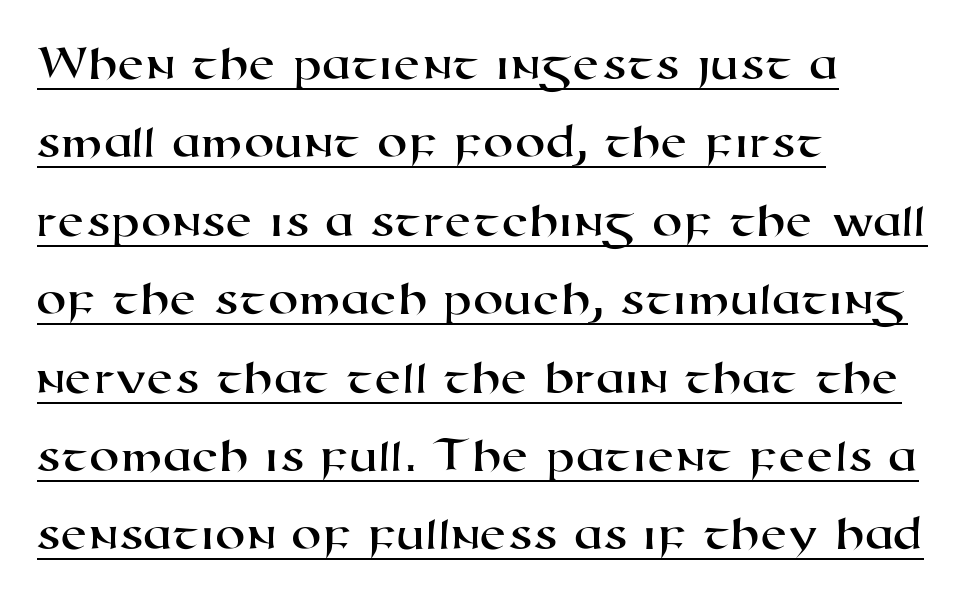
Q: Is the typeface a serif or a sans-serif typeface? A: Sans-serif.
Q: Is the text underlined? A: Yes.
Q: How is the paragraph aligned? A: Left-aligned.
Q: Is the spacing between letters normal or unusually wide? A: Normal.
Q: Is the spacing between lines tight, normal or loose? A: Normal.
Q: Width (condensed, normal, or wide)? A: Wide.
Q: Stroke contrast? A: High.
Q: x-height? A: Medium.
Q: Monospaced? A: No.
